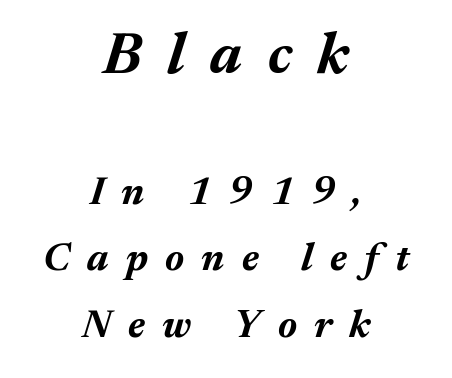
{"italic": "yes", "lean": "right", "slant_degrees": 17, "bold": "yes", "weight": "bold", "width": "normal", "stroke_contrast": "medium", "x_height": "medium", "monospaced": "no", "underline": "no", "align": "center", "line_spacing": "normal", "line_spacing_ratio": 1.7, "letter_spacing": "wide", "letter_spacing_em": 0.44, "larger_block": "first", "size_ratio": 1.49, "glyph_px": 58}
